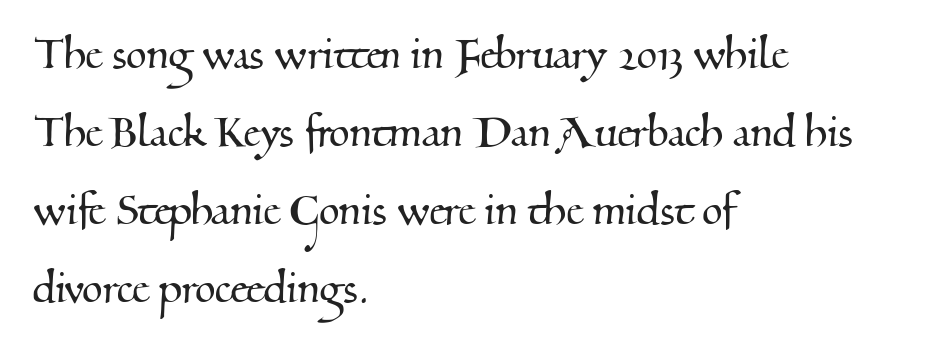
The image shows 53 px serif type; set left-aligned, normal line spacing (1.47x), normal letter spacing, not underlined; medium stroke contrast and a small x-height.
